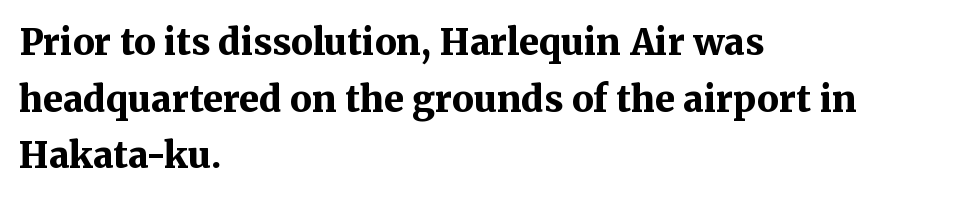
Q: Is the text bold? A: Yes.
Q: Is the text italic (slanted)? A: No, it is upright.
Q: Is the typeface a serif or a sans-serif typeface? A: Serif.
Q: Is the text underlined? A: No.
Q: How is the paragraph aligned? A: Left-aligned.
Q: Is the spacing between letters normal or unusually wide? A: Normal.
Q: Is the spacing between lines tight, normal or loose? A: Normal.
Q: Width (condensed, normal, or wide)? A: Normal.
Q: Stroke contrast? A: Medium.
Q: x-height? A: Medium.
Q: Monospaced? A: No.
